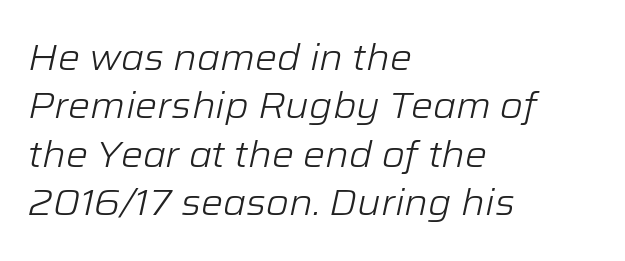
The passage shown leans; its letterforms are oblique. Anything drawn beneath the words? Only blank space. How are the letters spaced? Ordinarily, with no added tracking. The font is comparable to plain body text, perhaps lighter. Do the characters align in a grid? No, the font is proportional.
